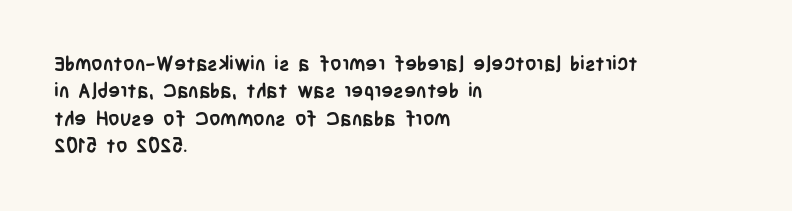
Here the glyphs are tracked normally, forming tight word shapes. The lettering stays uniformly vertical, giving the passage a roman look. The strokes are fattened all the way to bold. This sample keeps an unexceptional amount of space between lines. Underline: absent.
